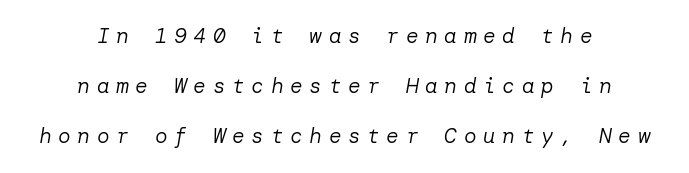
Display-style spreading of the glyphs; the letterfit is very open. Unbolded letterforms with no extra heft. Each line is balanced around a shared central axis. Would a proofreader flag this as italicized? Yes. The strip under each line holds only bare page. Compared with typical paragraphs, the rows here are farther apart.
